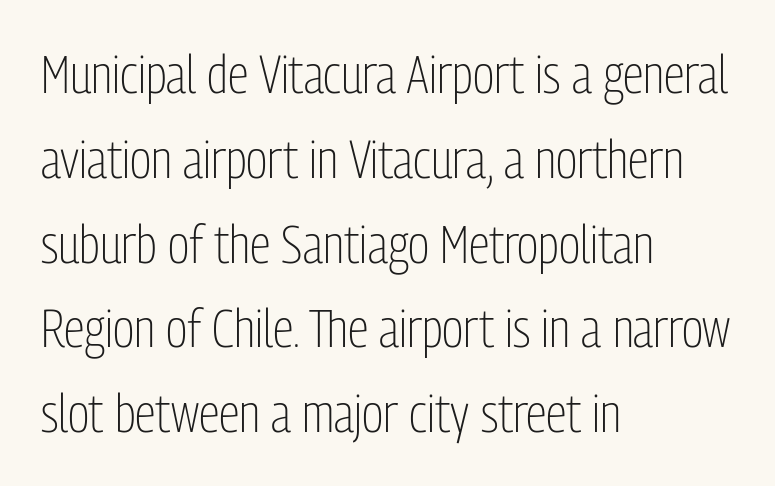
Q: Is the text bold? A: No.
Q: Is the text italic (slanted)? A: No, it is upright.
Q: Is the typeface a serif or a sans-serif typeface? A: Sans-serif.
Q: Is the text underlined? A: No.
Q: How is the paragraph aligned? A: Left-aligned.
Q: Is the spacing between letters normal or unusually wide? A: Normal.
Q: Is the spacing between lines tight, normal or loose? A: Normal.
Q: Width (condensed, normal, or wide)? A: Condensed.
Q: Stroke contrast? A: Low.
Q: x-height? A: Medium.
Q: Monospaced? A: No.
